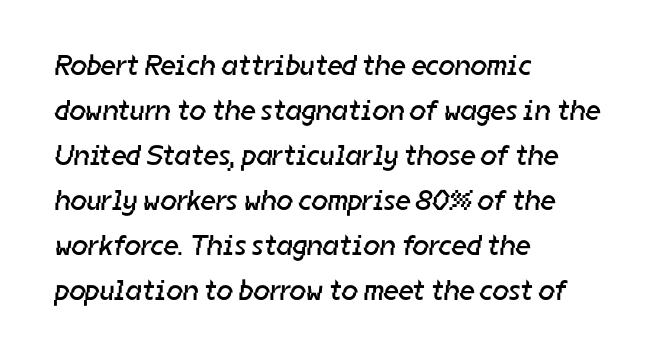
{"serif": "no", "bold": "no", "weight": "regular", "width": "normal", "stroke_contrast": "low", "x_height": "medium", "monospaced": "no", "underline": "no", "align": "left", "line_spacing": "normal", "line_spacing_ratio": 1.55, "letter_spacing": "normal", "letter_spacing_em": 0.0, "glyph_px": 29}
